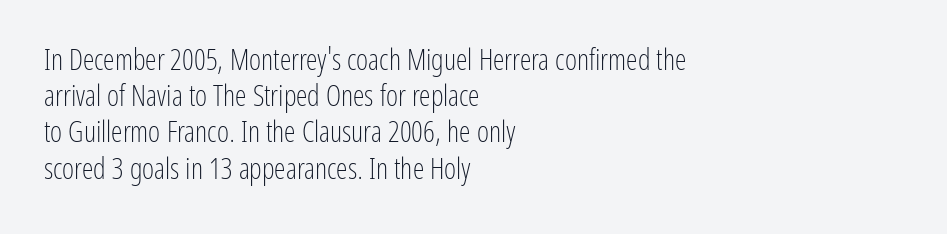
{"serif": "no", "italic": "no", "bold": "no", "weight": "light", "width": "condensed", "stroke_contrast": "low", "x_height": "medium", "monospaced": "no", "underline": "no", "align": "left", "line_spacing": "normal", "line_spacing_ratio": 1.25, "letter_spacing": "normal", "letter_spacing_em": 0.0, "glyph_px": 29}
